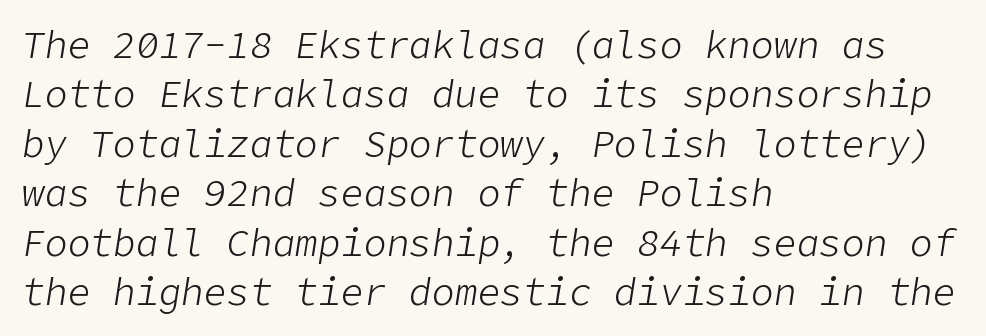
Q: Is the text bold? A: No.
Q: Is the text italic (slanted)? A: Yes, it leans right by about 9 degrees.
Q: Is the text underlined? A: No.
Q: How is the paragraph aligned? A: Left-aligned.
Q: Is the spacing between letters normal or unusually wide? A: Normal.
Q: Is the spacing between lines tight, normal or loose? A: Normal.
Q: Width (condensed, normal, or wide)? A: Normal.
Q: Stroke contrast? A: Low.
Q: x-height? A: Medium.
